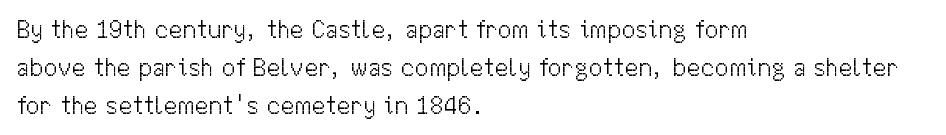
The glyphs are unaccompanied by any horizontal stroke below them. Posture: vertical. These lines keep a tight, regular rhythm from letter to letter. Interline gaps are of average width in this sample. The paragraph shown leans on its left margin.
